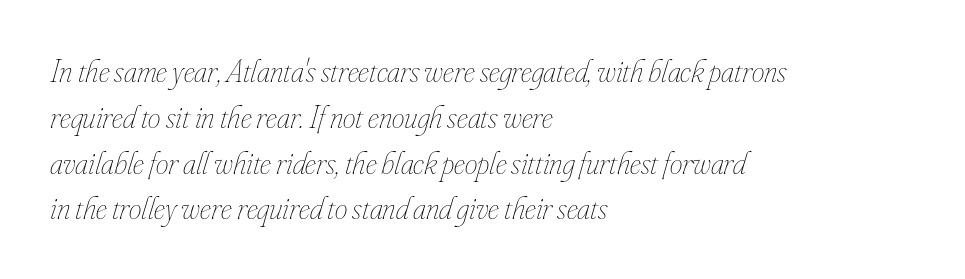
These lines keep a tight, regular rhythm from letter to letter. Italic: yes, the glyphs are oblique. Line starts are locked; line ends wander. This sample has the flowing, uneven cadence of proportional lettering. Check the space under the baseline: it is left empty.
